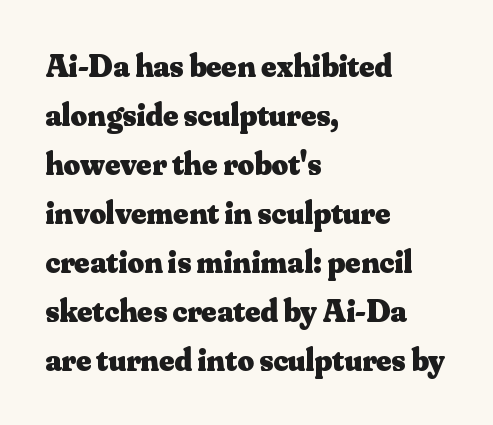
You'd pick this weight for a headline — it's a proper bold. The type is set solid horizontally, with unmodified tracking. Line starts are locked; line ends wander. The typography opts for an upright posture over an oblique one. Regarding serifs, this sample has them.
